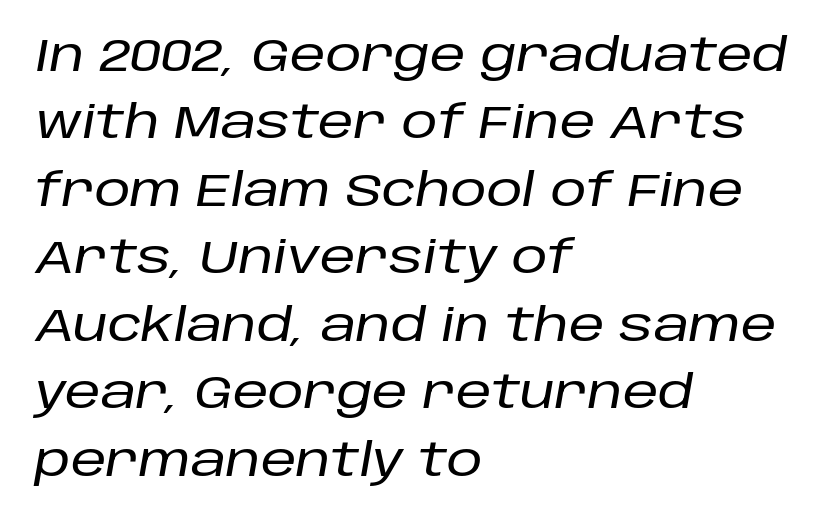
{"italic": "yes", "lean": "right", "slant_degrees": 10, "width": "normal", "stroke_contrast": "low", "x_height": "large", "monospaced": "no", "underline": "no", "align": "left", "line_spacing": "normal", "line_spacing_ratio": 1.5, "letter_spacing": "normal", "letter_spacing_em": 0.0, "glyph_px": 45}
